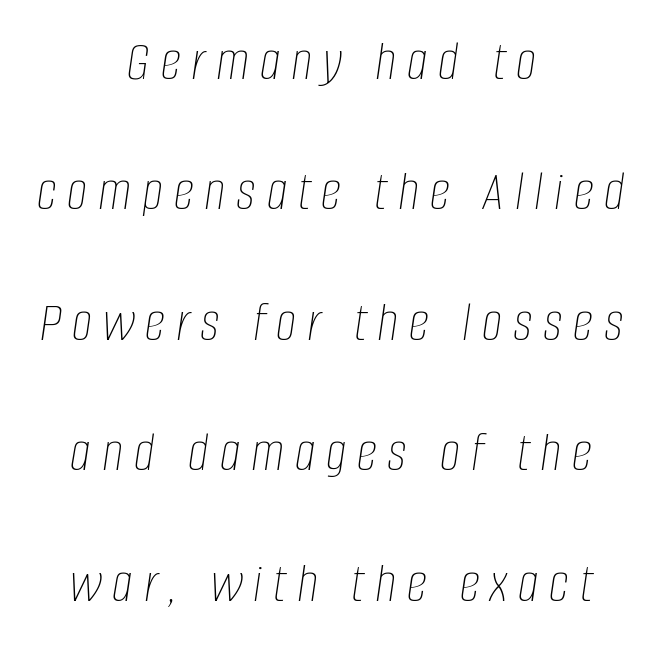
{"italic": "yes", "lean": "right", "slant_degrees": 8, "bold": "no", "weight": "thin", "width": "condensed", "stroke_contrast": "low", "x_height": "large", "monospaced": "no", "underline": "no", "align": "center", "line_spacing": "loose", "line_spacing_ratio": 2.25, "glyph_px": 58}
